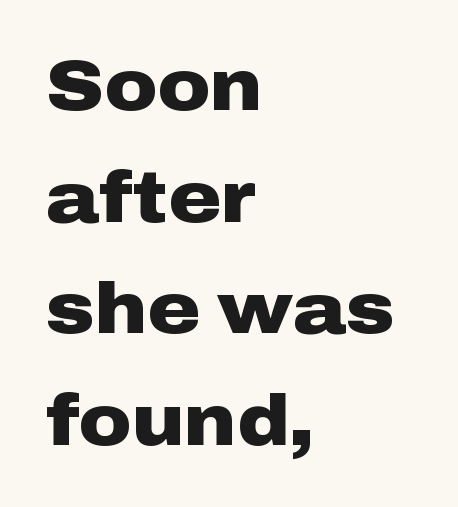
The image shows 72 px heavy, wide sans-serif type, upright; set left-aligned, normal line spacing (1.55x), normal letter spacing, not underlined; low stroke contrast and a medium x-height.
